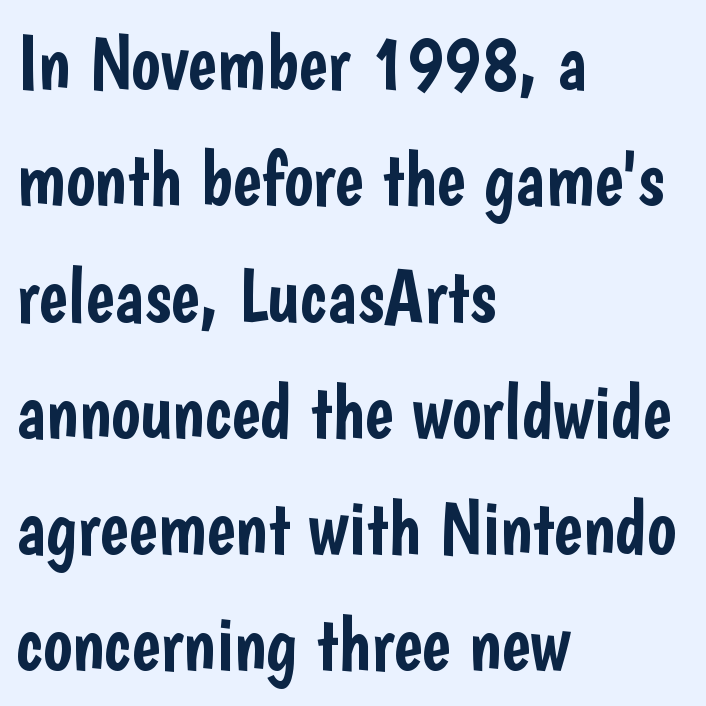
{"serif": "no", "italic": "no", "width": "condensed", "stroke_contrast": "low", "x_height": "medium", "monospaced": "no", "underline": "no", "align": "left", "line_spacing": "normal", "line_spacing_ratio": 1.51, "letter_spacing": "normal", "letter_spacing_em": 0.0, "glyph_px": 77}
